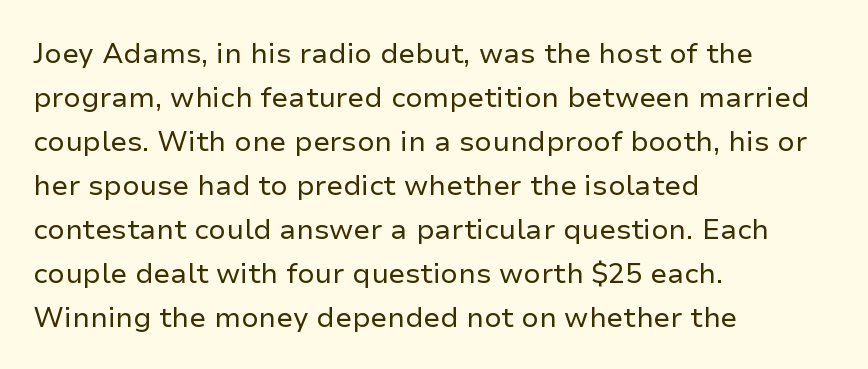
The image shows 28 px regular-weight sans-serif type, upright; set left-aligned, normal line spacing (1.57x), normal letter spacing, not underlined; low stroke contrast and a medium x-height.
